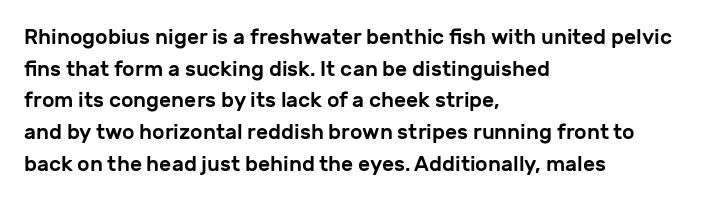
Q: Is the text italic (slanted)? A: No, it is upright.
Q: Is the text underlined? A: No.
Q: How is the paragraph aligned? A: Left-aligned.
Q: Is the spacing between letters normal or unusually wide? A: Normal.
Q: Is the spacing between lines tight, normal or loose? A: Normal.
